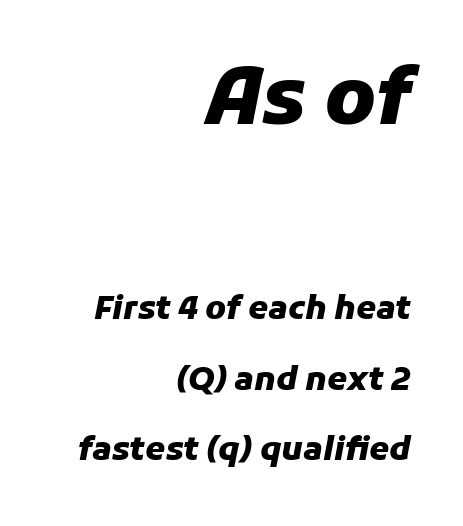
This sample uses plain, unmodified letter spacing. On the weight axis this lands at bold, roughly 700. Note the varied advance widths — an 'i' is clearly narrower than an 'm'. Each row of text sits above clean, open space. The space between consecutive lines is lavish. Observe the lean: these are italic letterforms.
